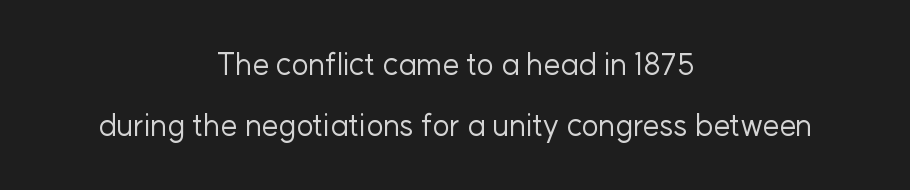
The image shows 30 px regular-weight sans-serif type, upright; set centered, loose line spacing (2.04x), normal letter spacing, not underlined; low stroke contrast and a medium x-height.
